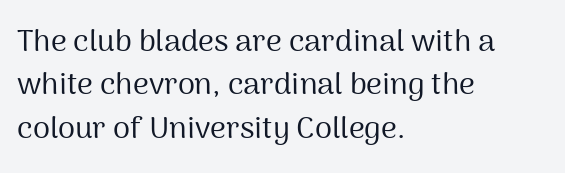
Each new line begins a customary step beneath the previous one. You can tell from the bare stems that sans-serif type was used. Note the varied advance widths — an 'i' is clearly narrower than an 'm'. This reads as an unemphasized weight, regular at the heaviest. Horizontally, the lines are justified to the leading edge only. Nope, not italic — everything's standing straight.
